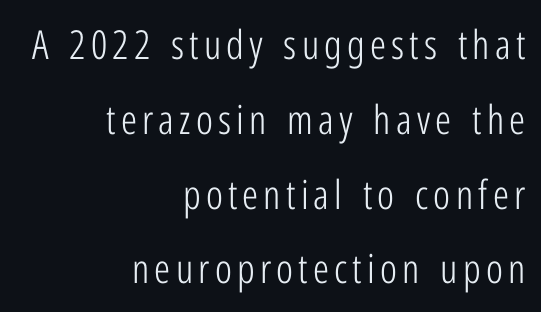
The image shows 40 px light, condensed sans-serif type, upright; set right-aligned, line spacing 1.87x, not underlined; low stroke contrast and a medium x-height.
